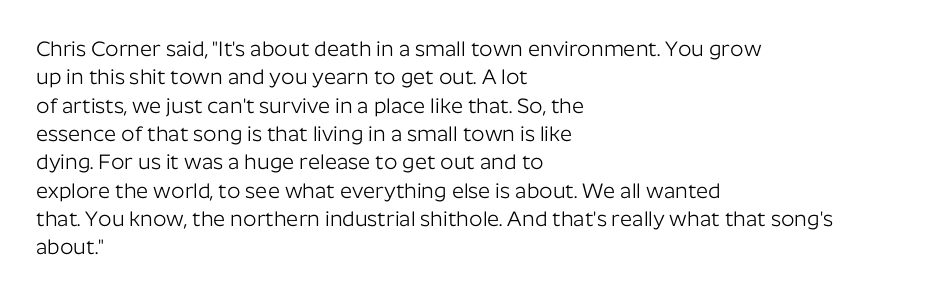
Q: Is the text bold? A: No.
Q: Is the text italic (slanted)? A: No, it is upright.
Q: Is the text underlined? A: No.
Q: How is the paragraph aligned? A: Left-aligned.
Q: Is the spacing between letters normal or unusually wide? A: Normal.
Q: Is the spacing between lines tight, normal or loose? A: Normal.
